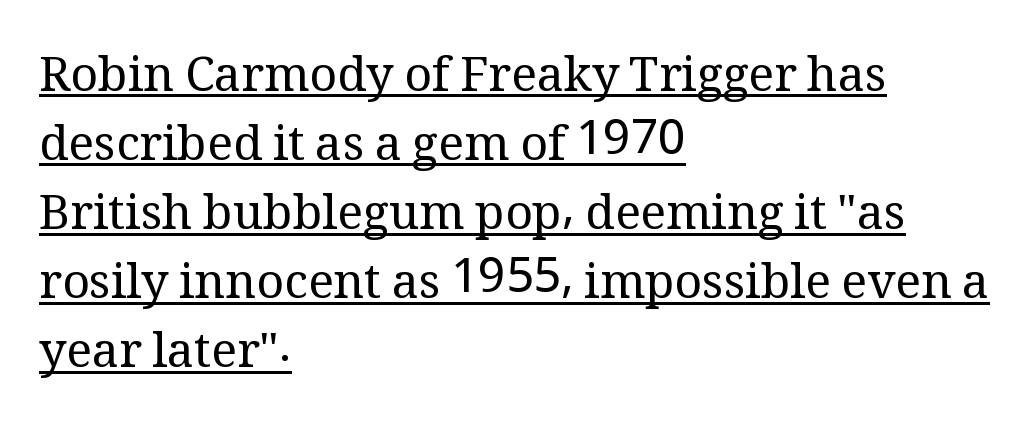
The image shows 48 px regular-weight serif type, upright; set left-aligned, normal line spacing (1.44x), normal letter spacing, underlined; medium stroke contrast and a medium x-height.
